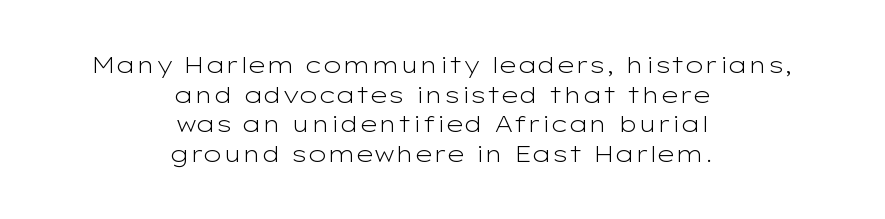
The image shows 23 px text type, upright; set centered, normal line spacing (1.29x), normal letter spacing, not underlined.
